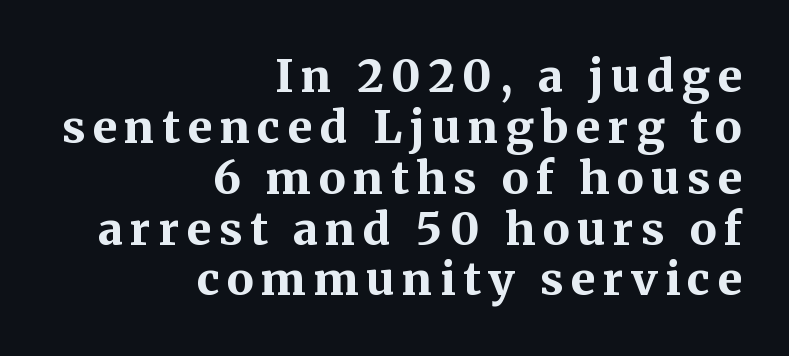
{"serif": "yes", "italic": "no", "bold": "yes", "weight": "bold", "width": "normal", "stroke_contrast": "medium", "x_height": "medium", "monospaced": "no", "underline": "no", "align": "right", "line_spacing": "tight", "line_spacing_ratio": 1.13, "glyph_px": 45}
